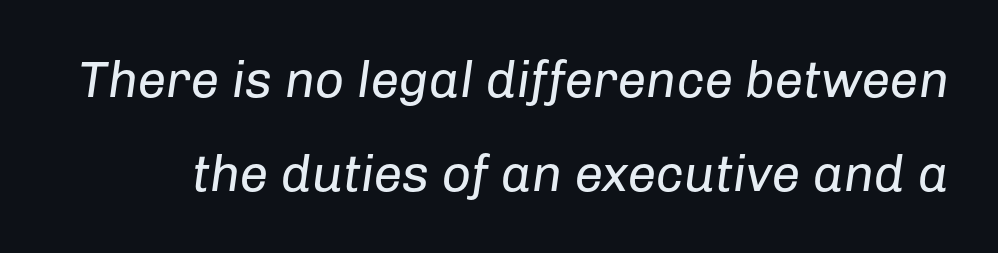
{"italic": "yes", "lean": "right", "slant_degrees": 8, "bold": "no", "weight": "regular", "width": "normal", "stroke_contrast": "low", "x_height": "medium", "monospaced": "no", "underline": "no", "line_spacing_ratio": 1.84, "letter_spacing": "normal", "letter_spacing_em": 0.0, "glyph_px": 51}
